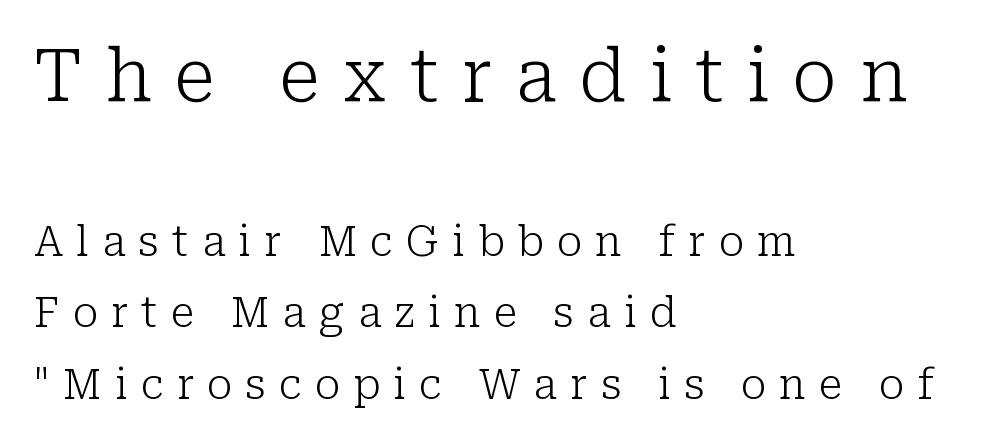
The image shows 72 px light serif type, upright; set left-aligned, line spacing 1.75x, unusually wide letter spacing (+0.32 em), not underlined; the first (top) block is 1.76x larger; low stroke contrast and a medium x-height.
